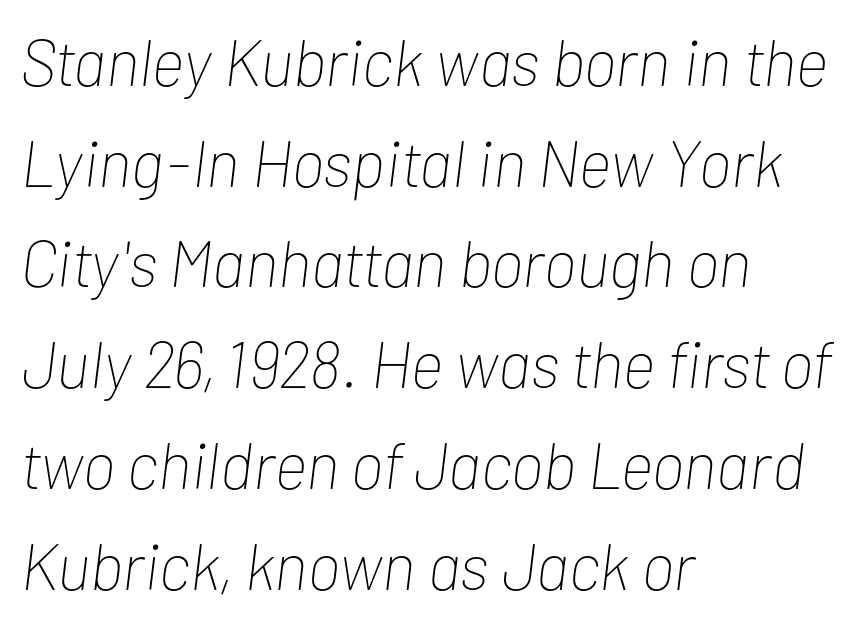
Q: Is the text bold? A: No.
Q: Is the text italic (slanted)? A: Yes, it leans right by about 7 degrees.
Q: Is the text underlined? A: No.
Q: How is the paragraph aligned? A: Left-aligned.
Q: Is the spacing between letters normal or unusually wide? A: Normal.
Q: Is the spacing between lines tight, normal or loose? A: Normal.
Q: Width (condensed, normal, or wide)? A: Condensed.
Q: Stroke contrast? A: Low.
Q: x-height? A: Medium.
Q: Monospaced? A: No.
